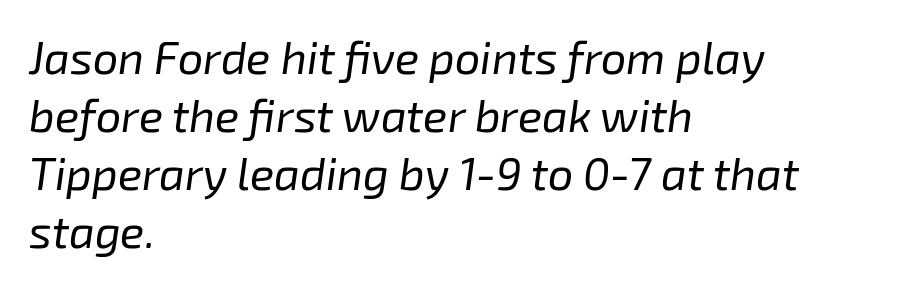
The image shows 45 px regular-weight type, italic (leaning right); set left-aligned, normal line spacing (1.29x), normal letter spacing, not underlined; low stroke contrast and a medium x-height.
